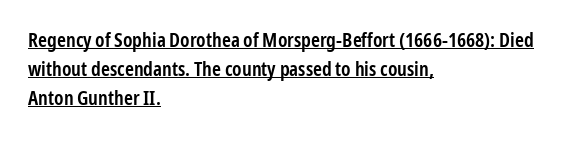
The rendering anchors every line to the left-hand side. A roman cut, with each character standing at attention. Notice the strokes are somewhat thickened but not fully heavy: this is a semibold. Students, observe the line beneath the letters — that is underlining. What stands out about the letter spacing? Nothing — it is the standard amount.
